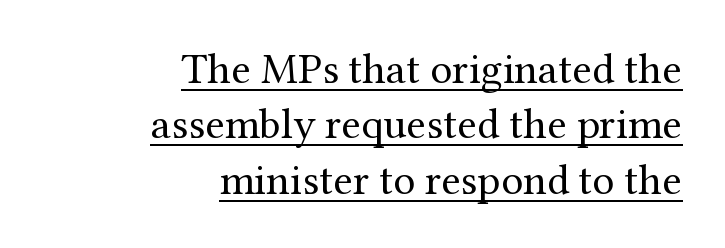
The image shows 44 px regular-weight serif type, upright; set right-aligned, normal line spacing (1.26x), normal letter spacing, underlined; medium stroke contrast and a medium x-height.
